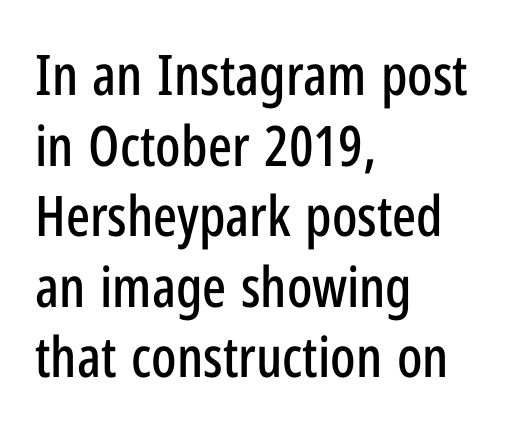
Q: Is the text italic (slanted)? A: No, it is upright.
Q: Is the typeface a serif or a sans-serif typeface? A: Sans-serif.
Q: Is the text underlined? A: No.
Q: How is the paragraph aligned? A: Left-aligned.
Q: Is the spacing between letters normal or unusually wide? A: Normal.
Q: Is the spacing between lines tight, normal or loose? A: Normal.
Q: Width (condensed, normal, or wide)? A: Condensed.
Q: Stroke contrast? A: Low.
Q: x-height? A: Medium.
Q: Monospaced? A: No.
